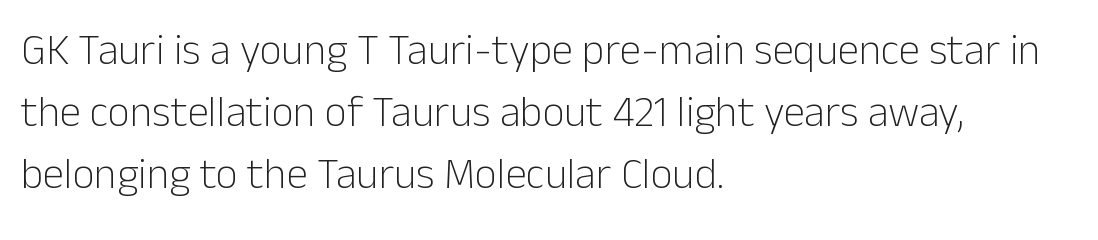
{"serif": "no", "italic": "no", "bold": "no", "weight": "light", "width": "normal", "stroke_contrast": "low", "x_height": "medium", "monospaced": "no", "underline": "no", "align": "left", "line_spacing": "normal", "line_spacing_ratio": 1.44, "letter_spacing": "normal", "letter_spacing_em": 0.0, "glyph_px": 43}
